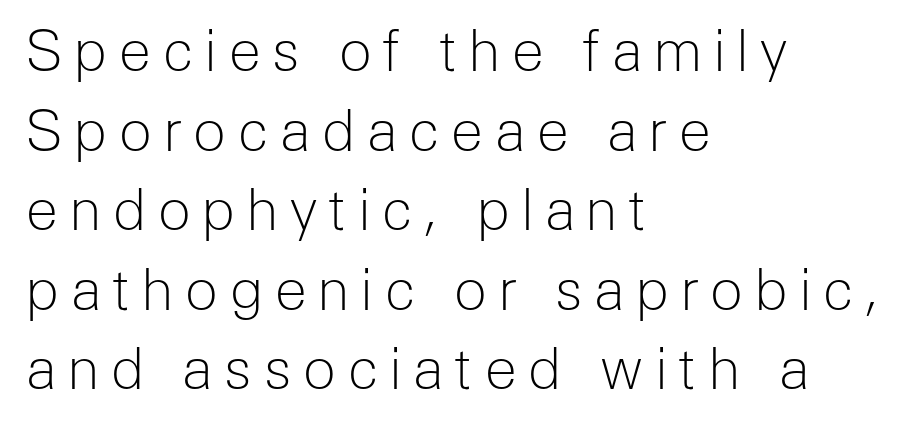
To sum up the face: it is a sans, with no serifs. A classic flush-left, rag-right setting is used for this passage. Bold? No — there's no thickening of the strokes. Ascenders rise straight up at ninety degrees.
